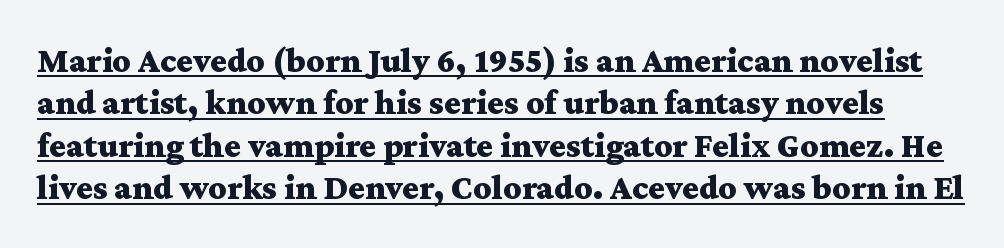
Nothing unusual about the tracking: characters are spaced as the font intends. Small tapered or slab feet sit at the stroke ends, so this counts as serif. This is underlined copy, the kind a proofreader might mark for attention. The rendering uses natural spacing where letterforms have individual widths. Heavy-handed strokes throughout: this text is bold. Does the lettering tilt? It doesn't — this is upright.
